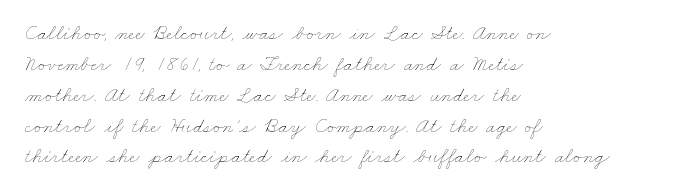
{"bold": "no", "underline": "no", "align": "left", "line_spacing": "normal", "line_spacing_ratio": 1.47, "letter_spacing": "normal", "letter_spacing_em": 0.0, "glyph_px": 21}
